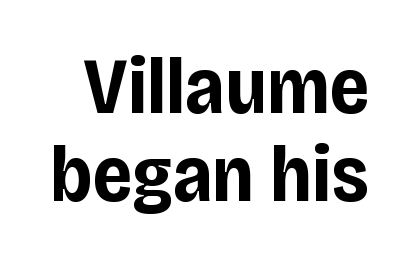
The image shows 79 px bold, condensed sans-serif type, upright; set tight line spacing (1.11x), normal letter spacing, not underlined; low stroke contrast and a large x-height.
